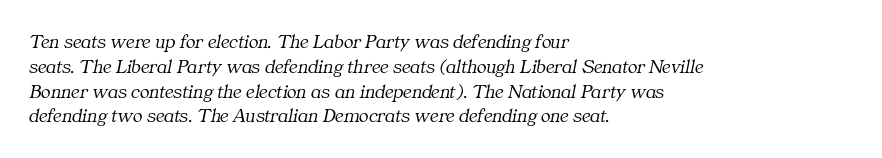
Q: Is the text bold? A: No.
Q: Is the text italic (slanted)? A: Yes, it leans right by about 11 degrees.
Q: Is the text underlined? A: No.
Q: How is the paragraph aligned? A: Left-aligned.
Q: Is the spacing between letters normal or unusually wide? A: Normal.
